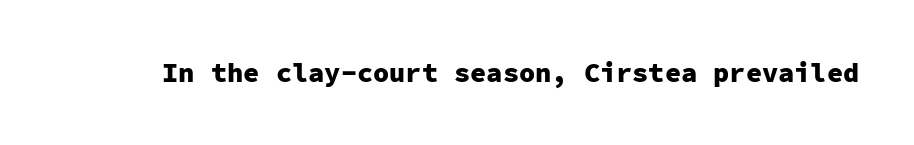
The image shows 27 px bold type, upright; set normal letter spacing, not underlined.
